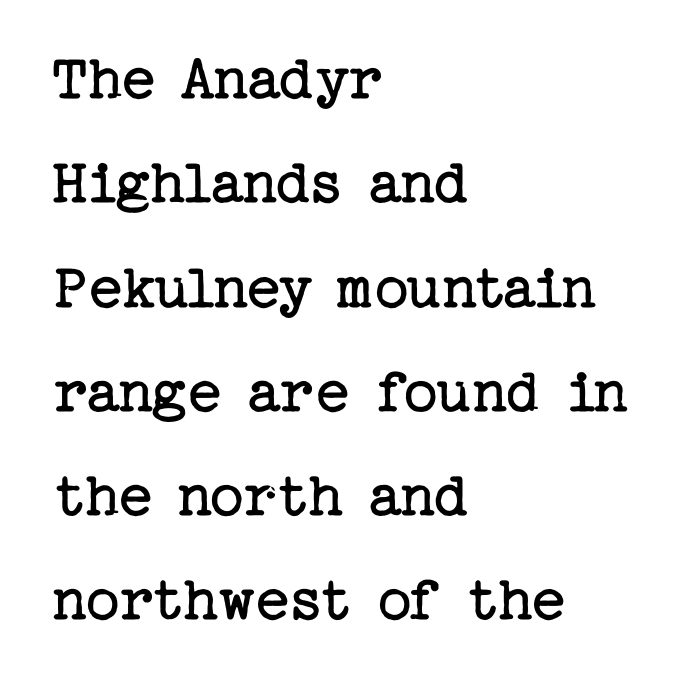
Q: Is the text bold? A: No.
Q: Is the text italic (slanted)? A: No, it is upright.
Q: Is the typeface a serif or a sans-serif typeface? A: Serif.
Q: Is the text underlined? A: No.
Q: How is the paragraph aligned? A: Left-aligned.
Q: Is the spacing between letters normal or unusually wide? A: Normal.
Q: Is the spacing between lines tight, normal or loose? A: Normal.
Q: Width (condensed, normal, or wide)? A: Normal.
Q: Stroke contrast? A: Low.
Q: x-height? A: Medium.
